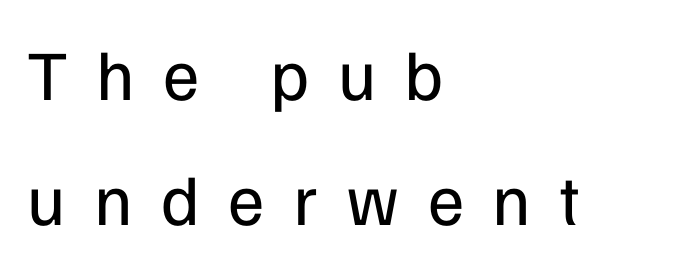
The image shows 71 px regular-weight sans-serif type, upright; set left-aligned, line spacing 1.76x, unusually wide letter spacing (+0.4 em), not underlined; low stroke contrast and a medium x-height.
